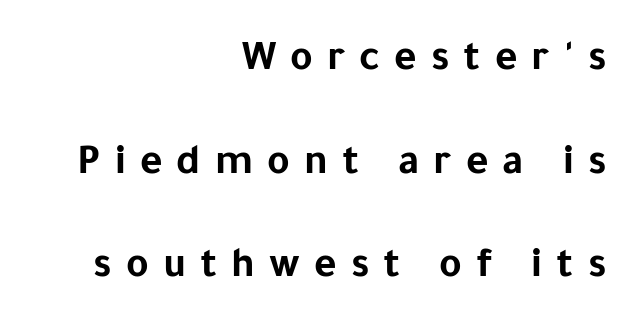
The image shows 43 px bold sans-serif type, upright; set right-aligned, loose line spacing (2.41x), unusually wide letter spacing (+0.33 em), not underlined; low stroke contrast and a medium x-height.
